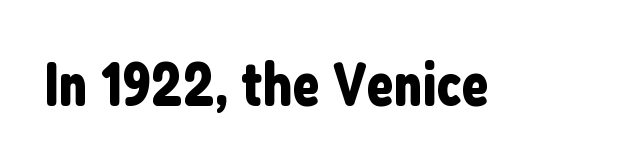
{"serif": "no", "italic": "no", "width": "condensed", "stroke_contrast": "low", "x_height": "medium", "monospaced": "no", "underline": "no", "letter_spacing": "normal", "letter_spacing_em": 0.0, "glyph_px": 62}
